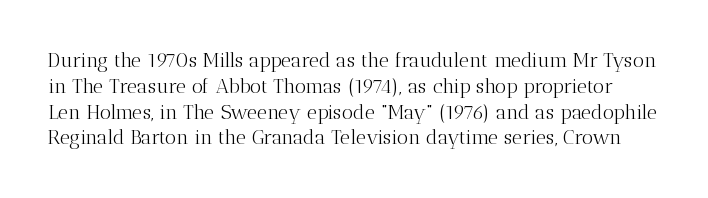
{"italic": "no", "bold": "no", "underline": "no", "line_spacing": "normal", "line_spacing_ratio": 1.29, "letter_spacing": "normal", "letter_spacing_em": 0.0, "glyph_px": 20}
